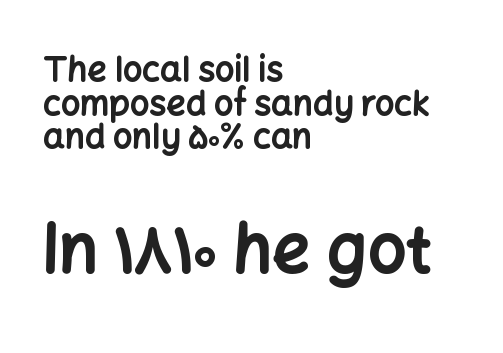
{"serif": "no", "italic": "no", "bold": "yes", "weight": "bold", "width": "normal", "stroke_contrast": "low", "x_height": "medium", "monospaced": "no", "underline": "no", "align": "left", "line_spacing": "tight", "line_spacing_ratio": 0.99, "letter_spacing": "normal", "letter_spacing_em": 0.0, "larger_block": "second", "size_ratio": 1.97, "glyph_px": 67}
